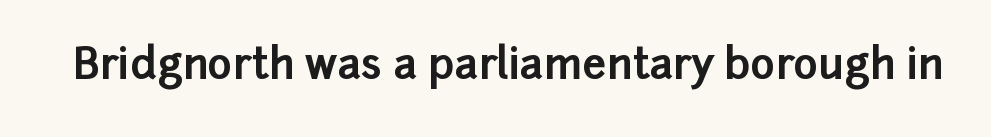
{"serif": "no", "italic": "no", "bold": "yes", "weight": "bold", "width": "normal", "stroke_contrast": "low", "x_height": "medium", "monospaced": "no", "underline": "no", "letter_spacing": "normal", "letter_spacing_em": 0.0, "glyph_px": 42}
